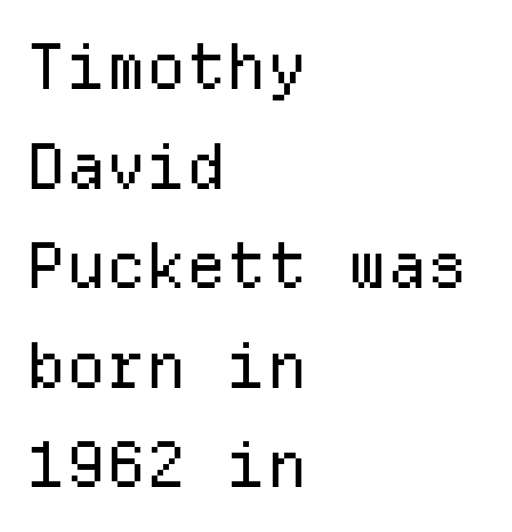
{"serif": "no", "italic": "no", "bold": "no", "weight": "regular", "width": "normal", "stroke_contrast": "low", "x_height": "medium", "monospaced": "yes", "underline": "no", "align": "left", "line_spacing": "normal", "line_spacing_ratio": 1.58, "letter_spacing": "normal", "letter_spacing_em": 0.0, "glyph_px": 63}
